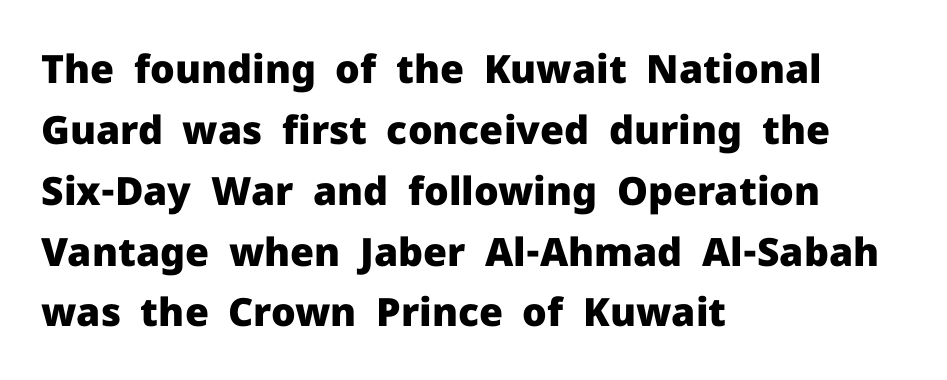
{"serif": "no", "italic": "no", "bold": "yes", "weight": "heavy", "width": "normal", "stroke_contrast": "low", "x_height": "medium", "monospaced": "no", "underline": "no", "align": "left", "line_spacing": "normal", "line_spacing_ratio": 1.56, "letter_spacing": "normal", "letter_spacing_em": 0.0, "glyph_px": 39}
